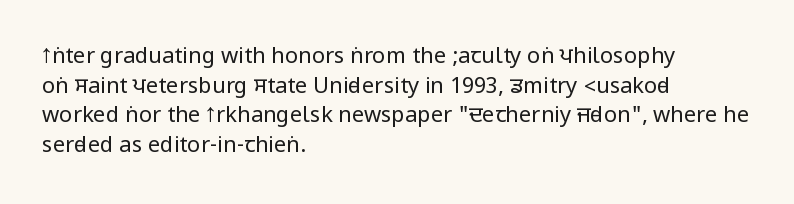
Q: Is the text bold? A: No.
Q: Is the text italic (slanted)? A: No, it is upright.
Q: Is the text underlined? A: No.
Q: How is the paragraph aligned? A: Left-aligned.
Q: Is the spacing between letters normal or unusually wide? A: Normal.
Q: Is the spacing between lines tight, normal or loose? A: Normal.
